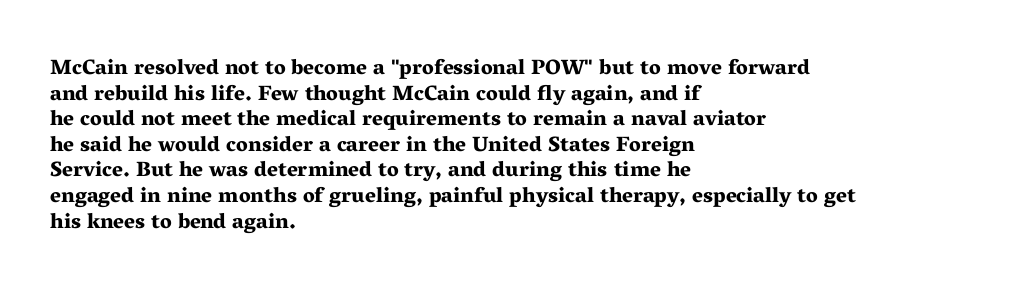
Q: Is the text bold? A: Yes.
Q: Is the text italic (slanted)? A: No, it is upright.
Q: Is the text underlined? A: No.
Q: How is the paragraph aligned? A: Left-aligned.
Q: Is the spacing between letters normal or unusually wide? A: Normal.
